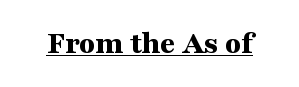
{"serif": "yes", "italic": "no", "bold": "yes", "weight": "bold", "width": "wide", "stroke_contrast": "medium", "x_height": "medium", "monospaced": "no", "underline": "yes", "letter_spacing": "normal", "letter_spacing_em": 0.0, "glyph_px": 33}
